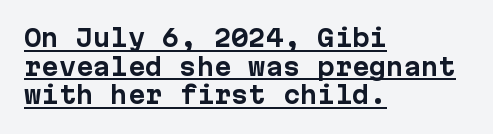
{"italic": "no", "bold": "yes", "underline": "yes", "align": "left", "line_spacing": "normal", "line_spacing_ratio": 1.25, "letter_spacing": "normal", "letter_spacing_em": 0.0, "glyph_px": 23}
